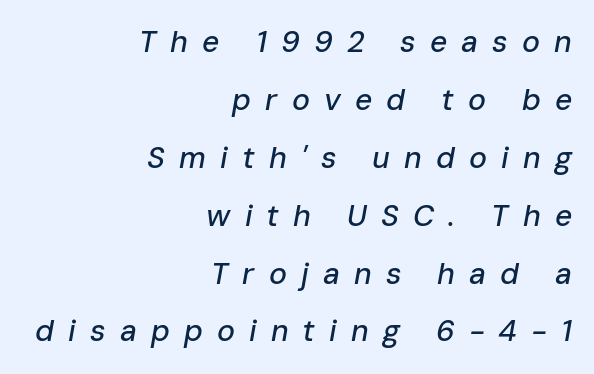
The image shows 30 px text type, italic (leaning right); set right-aligned, loose line spacing (1.93x), unusually wide letter spacing (+0.47 em), not underlined; low stroke contrast and a medium x-height.
